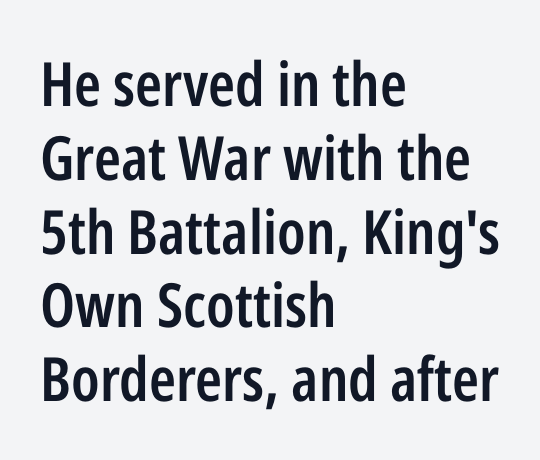
Q: Is the text bold? A: Semi-bold.
Q: Is the text italic (slanted)? A: No, it is upright.
Q: Is the typeface a serif or a sans-serif typeface? A: Sans-serif.
Q: Is the text underlined? A: No.
Q: How is the paragraph aligned? A: Left-aligned.
Q: Is the spacing between letters normal or unusually wide? A: Normal.
Q: Width (condensed, normal, or wide)? A: Condensed.
Q: Stroke contrast? A: Low.
Q: x-height? A: Medium.
Q: Monospaced? A: No.
